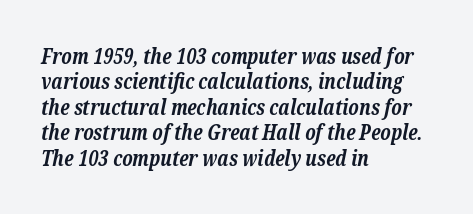
The image shows 21 px bold type, italic (leaning right); set left-aligned, line spacing 1.21x, normal letter spacing, not underlined.
